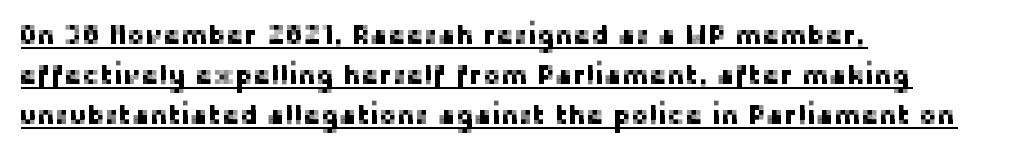
{"italic": "no", "underline": "yes", "align": "left", "line_spacing": "normal", "line_spacing_ratio": 1.49, "letter_spacing": "normal", "letter_spacing_em": 0.0, "glyph_px": 27}
